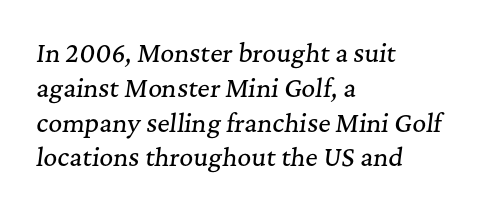
{"italic": "yes", "lean": "right", "slant_degrees": 7, "underline": "no", "align": "left", "line_spacing": "normal", "line_spacing_ratio": 1.45, "letter_spacing": "normal", "letter_spacing_em": 0.0, "glyph_px": 24}
